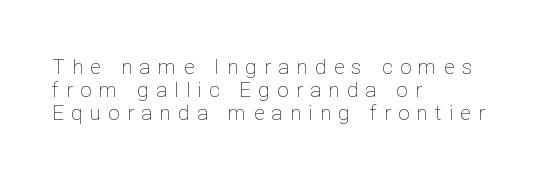
Q: Is the text bold? A: No.
Q: Is the text italic (slanted)? A: No, it is upright.
Q: Is the text underlined? A: No.
Q: How is the paragraph aligned? A: Left-aligned.
Q: Is the spacing between letters normal or unusually wide? A: Unusually wide.
Q: Is the spacing between lines tight, normal or loose? A: Tight.
